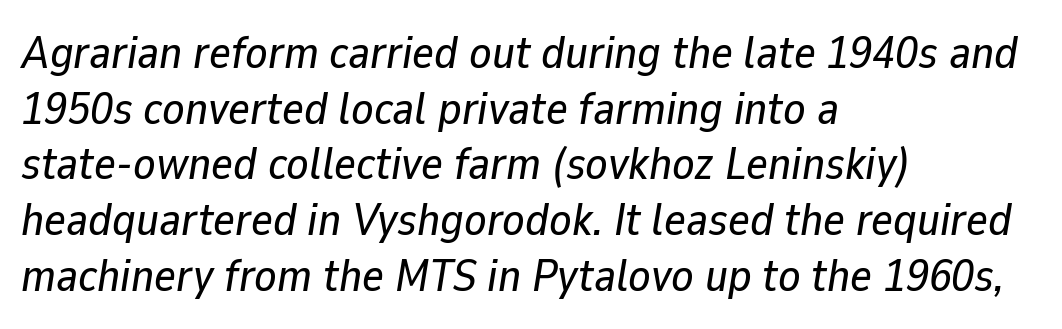
Q: Is the text italic (slanted)? A: Yes, it leans right by about 9 degrees.
Q: Is the text underlined? A: No.
Q: How is the paragraph aligned? A: Left-aligned.
Q: Is the spacing between letters normal or unusually wide? A: Normal.
Q: Width (condensed, normal, or wide)? A: Normal.
Q: Stroke contrast? A: Low.
Q: x-height? A: Medium.
Q: Monospaced? A: No.
